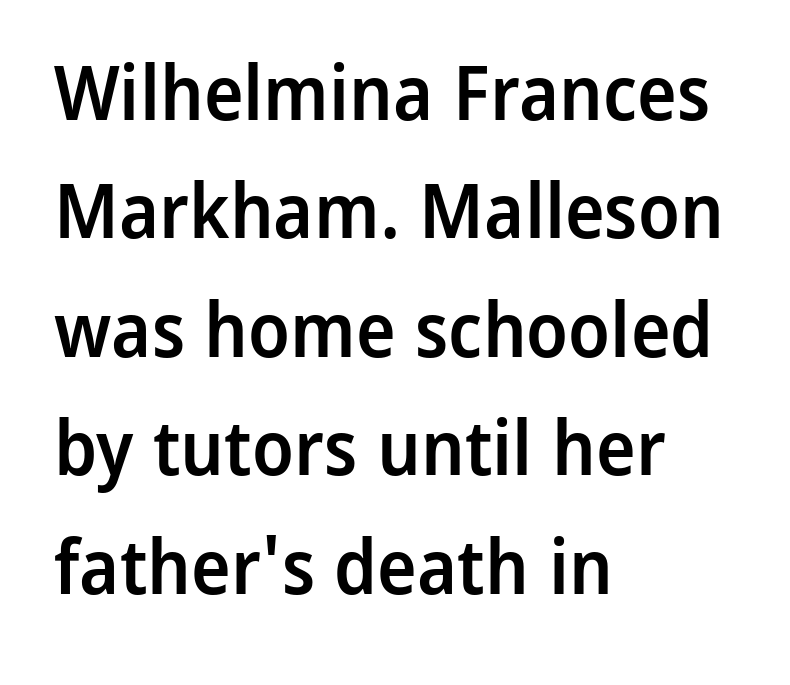
The image shows 75 px semibold sans-serif type, upright; set left-aligned, normal line spacing (1.58x), normal letter spacing, not underlined; low stroke contrast and a medium x-height.
